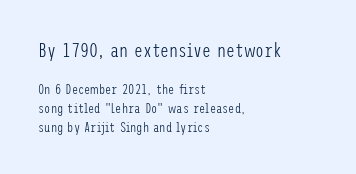
Q: Is the text bold? A: No.
Q: Is the text italic (slanted)? A: No, it is upright.
Q: Is the text underlined? A: No.
Q: How is the paragraph aligned? A: Left-aligned.
Q: Is the spacing between letters normal or unusually wide? A: Normal.
Q: Is the spacing between lines tight, normal or loose? A: Normal.
Q: Which block of text is set in a larger size, the first (top) or the second (bottom)? A: The first (top) one.
